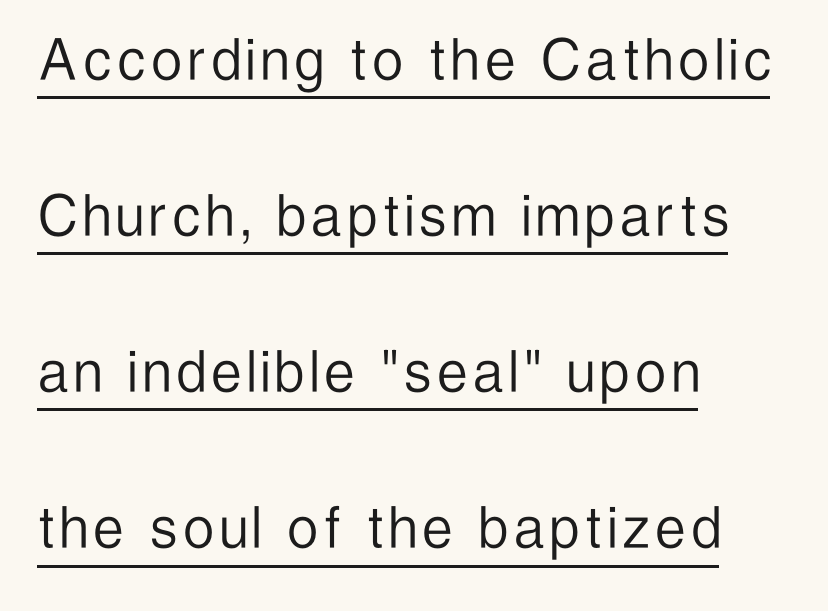
The image shows 67 px light, condensed sans-serif type, upright; set left-aligned, loose line spacing (2.33x), underlined; low stroke contrast and a medium x-height.
